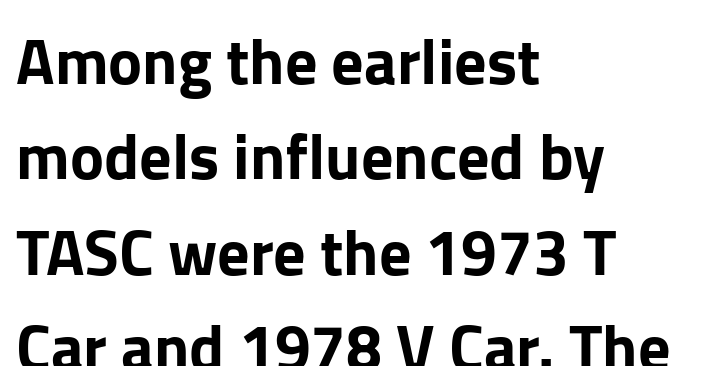
{"serif": "no", "italic": "no", "width": "normal", "stroke_contrast": "low", "x_height": "medium", "monospaced": "no", "underline": "no", "align": "left", "line_spacing": "normal", "line_spacing_ratio": 1.49, "letter_spacing": "normal", "letter_spacing_em": 0.0, "glyph_px": 64}
